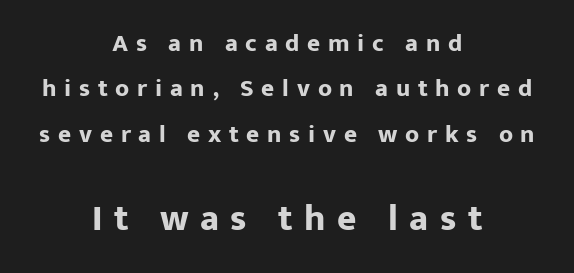
Q: Is the text bold? A: Yes.
Q: Is the text italic (slanted)? A: No, it is upright.
Q: Is the typeface a serif or a sans-serif typeface? A: Sans-serif.
Q: Is the text underlined? A: No.
Q: How is the paragraph aligned? A: Centered.
Q: Is the spacing between letters normal or unusually wide? A: Unusually wide.
Q: Which block of text is set in a larger size, the first (top) or the second (bottom)? A: The second (bottom) one.
Q: Width (condensed, normal, or wide)? A: Normal.
Q: Stroke contrast? A: Low.
Q: x-height? A: Medium.
Q: Monospaced? A: No.
